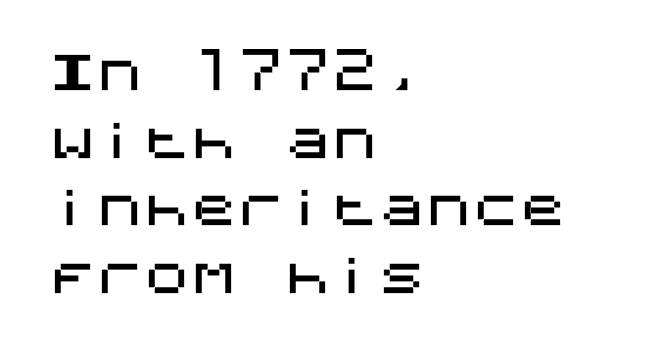
A student would call this left alignment; a typographer would say flush left, rag right. Tracking value appears to be zero — textbook default spacing. Quick note: interline space is typical. Type without underlining. Ascenders rise straight up at ninety degrees. The font family rendered here belongs to the sans-serif group.
